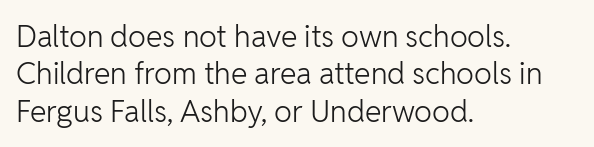
{"serif": "no", "italic": "no", "bold": "no", "weight": "light", "width": "normal", "stroke_contrast": "low", "x_height": "medium", "monospaced": "no", "underline": "no", "align": "left", "line_spacing": "normal", "line_spacing_ratio": 1.25, "letter_spacing": "normal", "letter_spacing_em": 0.0, "glyph_px": 30}
